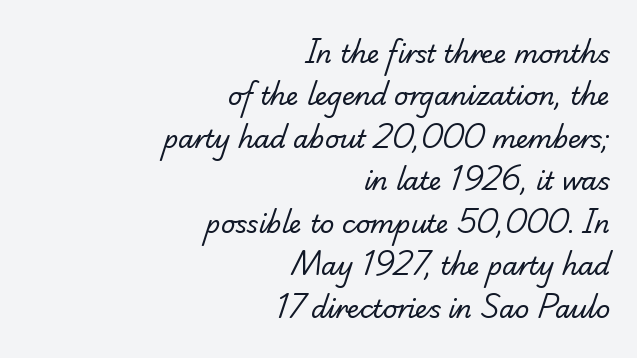
Q: Is the text bold? A: No.
Q: Is the text underlined? A: No.
Q: How is the paragraph aligned? A: Right-aligned.
Q: Is the spacing between letters normal or unusually wide? A: Normal.
Q: Is the spacing between lines tight, normal or loose? A: Normal.
